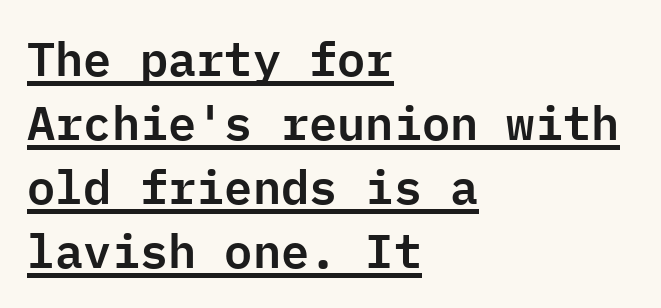
The image shows 47 px sans-serif type, upright, monospaced; set left-aligned, normal line spacing (1.36x), normal letter spacing, underlined; low stroke contrast and a medium x-height.
